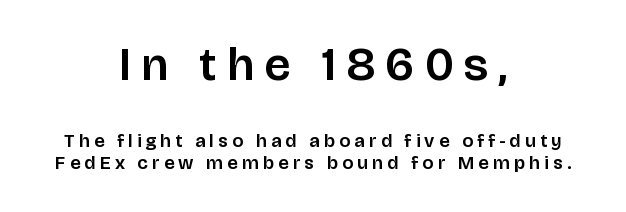
Q: Is the text italic (slanted)? A: No, it is upright.
Q: Is the typeface a serif or a sans-serif typeface? A: Sans-serif.
Q: Is the text underlined? A: No.
Q: How is the paragraph aligned? A: Centered.
Q: Is the spacing between letters normal or unusually wide? A: Unusually wide.
Q: Which block of text is set in a larger size, the first (top) or the second (bottom)? A: The first (top) one.
Q: Width (condensed, normal, or wide)? A: Normal.
Q: Stroke contrast? A: Low.
Q: x-height? A: Large.
Q: Monospaced? A: No.
